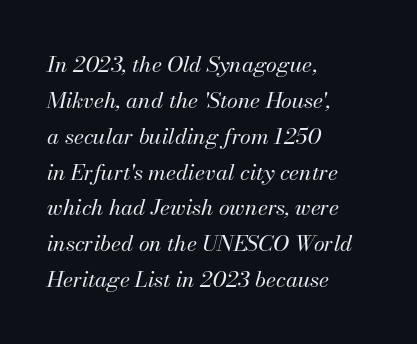
The image shows 22 px text type, italic (leaning right); set left-aligned, normal line spacing (1.63x), normal letter spacing, not underlined.
